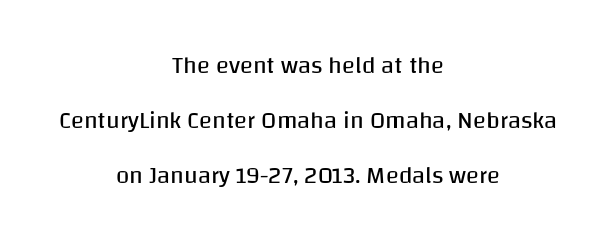
The image shows 24 px text type, upright; set centered, loose line spacing (2.29x), normal letter spacing, not underlined.
